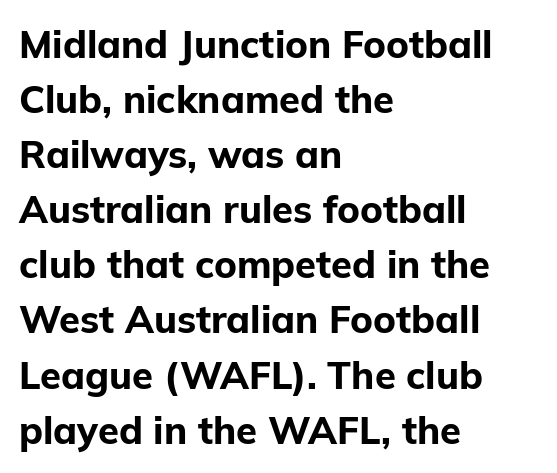
Q: Is the text bold? A: Yes.
Q: Is the text italic (slanted)? A: No, it is upright.
Q: Is the typeface a serif or a sans-serif typeface? A: Sans-serif.
Q: Is the text underlined? A: No.
Q: How is the paragraph aligned? A: Left-aligned.
Q: Is the spacing between letters normal or unusually wide? A: Normal.
Q: Is the spacing between lines tight, normal or loose? A: Normal.
Q: Width (condensed, normal, or wide)? A: Normal.
Q: Stroke contrast? A: Low.
Q: x-height? A: Medium.
Q: Monospaced? A: No.
